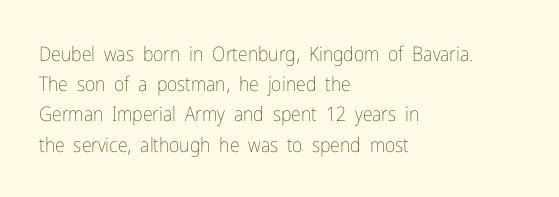
{"italic": "no", "bold": "no", "underline": "no", "align": "left", "line_spacing": "normal", "line_spacing_ratio": 1.51, "letter_spacing": "normal", "letter_spacing_em": 0.0, "glyph_px": 20}
